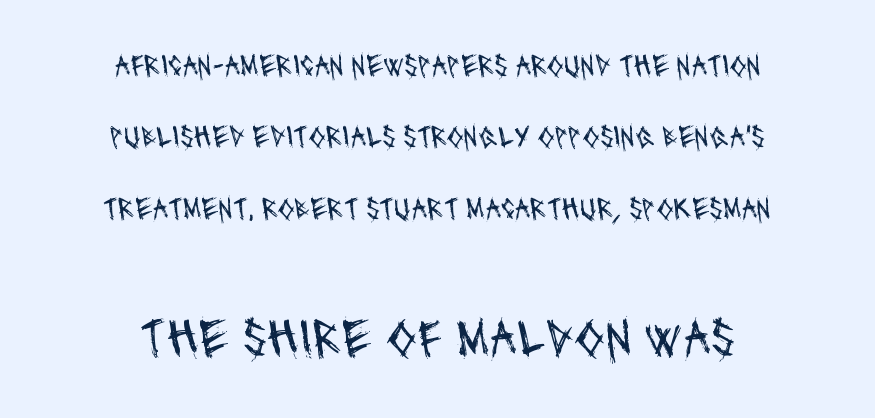
{"serif": "no", "bold": "no", "weight": "regular", "width": "condensed", "stroke_contrast": "medium", "x_height": "large", "monospaced": "no", "underline": "no", "align": "center", "line_spacing": "loose", "line_spacing_ratio": 2.3, "letter_spacing": "normal", "letter_spacing_em": 0.0, "larger_block": "second", "size_ratio": 1.77, "glyph_px": 55}
